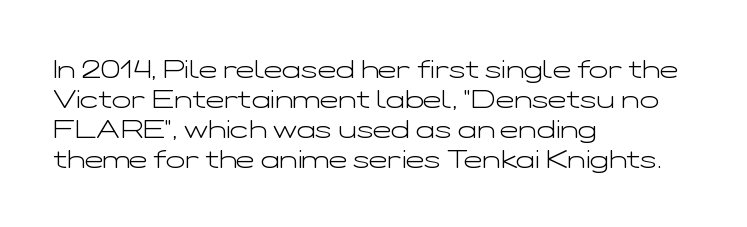
{"italic": "no", "bold": "no", "underline": "no", "align": "left", "line_spacing_ratio": 1.2, "letter_spacing": "normal", "letter_spacing_em": 0.0, "glyph_px": 25}
